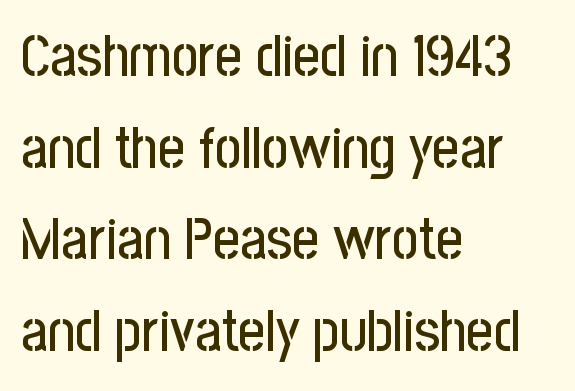
The image shows 58 px condensed sans-serif type, upright; set left-aligned, normal line spacing (1.58x), normal letter spacing, not underlined; low stroke contrast and a medium x-height.
